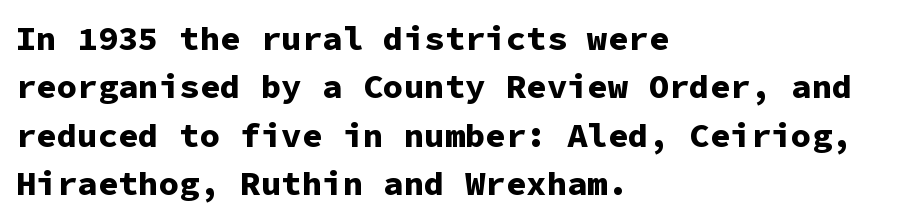
{"serif": "no", "italic": "no", "bold": "yes", "weight": "bold", "width": "normal", "stroke_contrast": "low", "x_height": "medium", "monospaced": "yes", "underline": "no", "align": "left", "line_spacing": "normal", "line_spacing_ratio": 1.42, "letter_spacing": "normal", "letter_spacing_em": 0.0, "glyph_px": 34}
